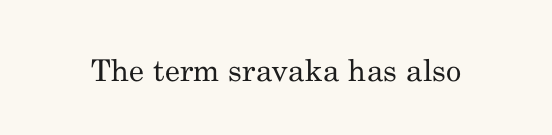
Q: Is the text bold? A: No.
Q: Is the text italic (slanted)? A: No, it is upright.
Q: Is the typeface a serif or a sans-serif typeface? A: Serif.
Q: Is the text underlined? A: No.
Q: Is the spacing between letters normal or unusually wide? A: Normal.
Q: Width (condensed, normal, or wide)? A: Normal.
Q: Stroke contrast? A: Medium.
Q: x-height? A: Small.
Q: Monospaced? A: No.
